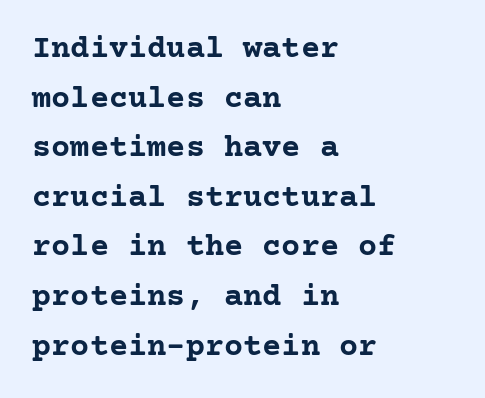
The image shows 32 px semibold serif type, upright; set left-aligned, normal line spacing (1.55x), normal letter spacing, not underlined; low stroke contrast and a medium x-height.
